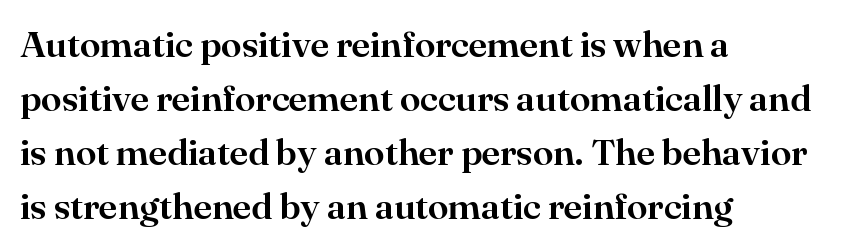
Q: Is the text italic (slanted)? A: No, it is upright.
Q: Is the typeface a serif or a sans-serif typeface? A: Serif.
Q: Is the text underlined? A: No.
Q: How is the paragraph aligned? A: Left-aligned.
Q: Is the spacing between letters normal or unusually wide? A: Normal.
Q: Is the spacing between lines tight, normal or loose? A: Normal.
Q: Width (condensed, normal, or wide)? A: Normal.
Q: Stroke contrast? A: High.
Q: x-height? A: Small.
Q: Monospaced? A: No.
